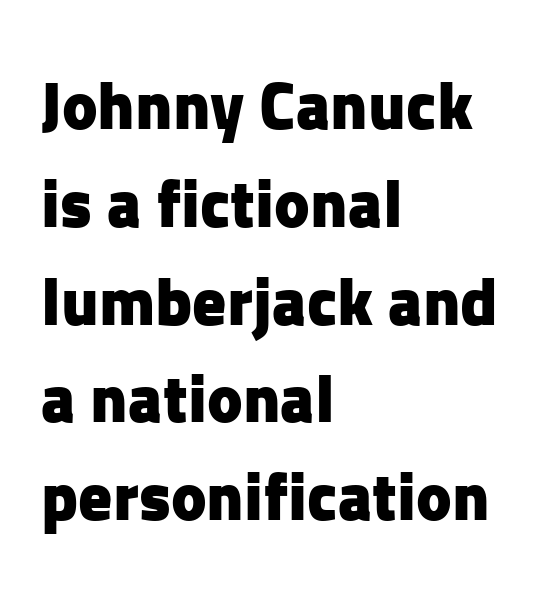
The image shows 67 px heavy sans-serif type, upright; set left-aligned, normal line spacing (1.46x), normal letter spacing, not underlined; low stroke contrast and a medium x-height.
